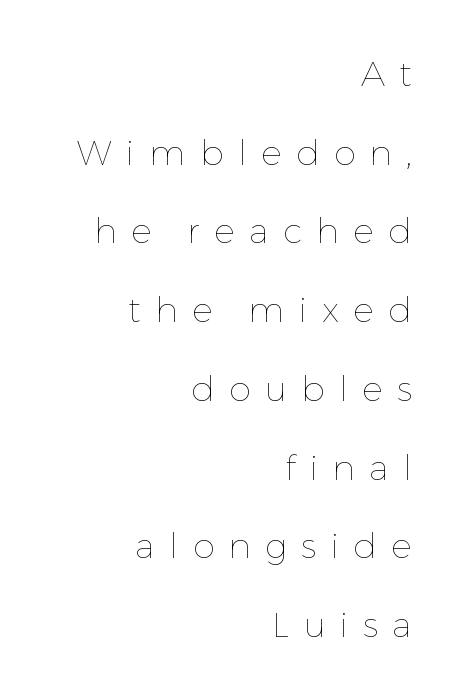
Think standard paragraph weight, or any step lighter than that. Varying glyph widths throughout — classic text-font behaviour. Airy leading. In terms of letterspacing, this is a distinctly airy, spread setting.
